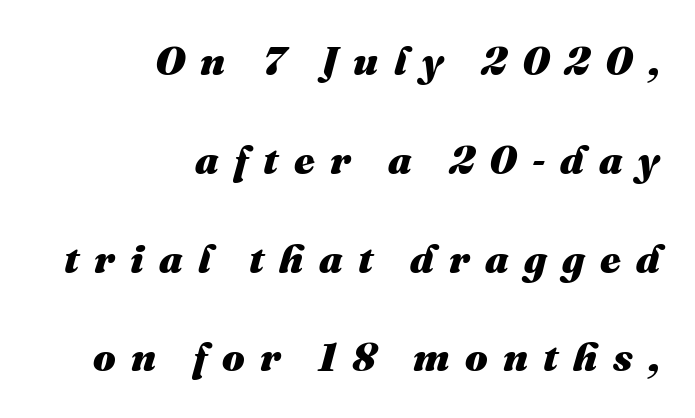
{"italic": "yes", "lean": "right", "slant_degrees": 16, "bold": "yes", "weight": "heavy", "width": "normal", "stroke_contrast": "medium", "x_height": "medium", "monospaced": "no", "underline": "no", "align": "right", "line_spacing": "loose", "line_spacing_ratio": 2.47, "letter_spacing": "wide", "letter_spacing_em": 0.38, "glyph_px": 40}
